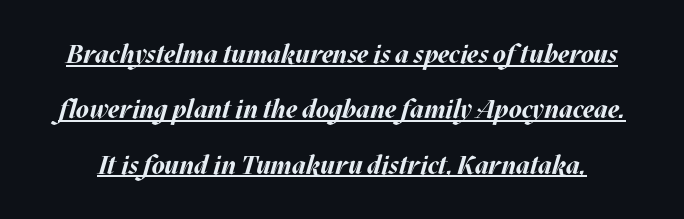
{"italic": "yes", "lean": "right", "slant_degrees": 17, "bold": "yes", "underline": "yes", "line_spacing": "loose", "line_spacing_ratio": 2.13, "letter_spacing": "normal", "letter_spacing_em": 0.0, "glyph_px": 26}
